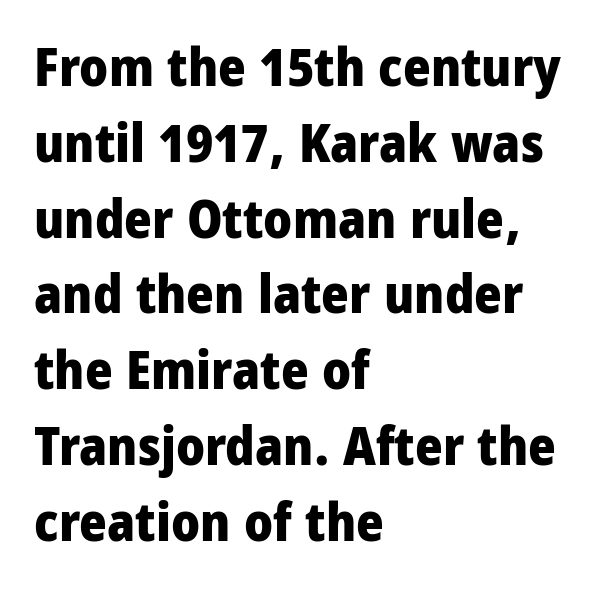
Q: Is the text bold? A: Yes.
Q: Is the text italic (slanted)? A: No, it is upright.
Q: Is the typeface a serif or a sans-serif typeface? A: Sans-serif.
Q: Is the text underlined? A: No.
Q: How is the paragraph aligned? A: Left-aligned.
Q: Is the spacing between letters normal or unusually wide? A: Normal.
Q: Is the spacing between lines tight, normal or loose? A: Normal.
Q: Width (condensed, normal, or wide)? A: Condensed.
Q: Stroke contrast? A: Low.
Q: x-height? A: Large.
Q: Monospaced? A: No.
